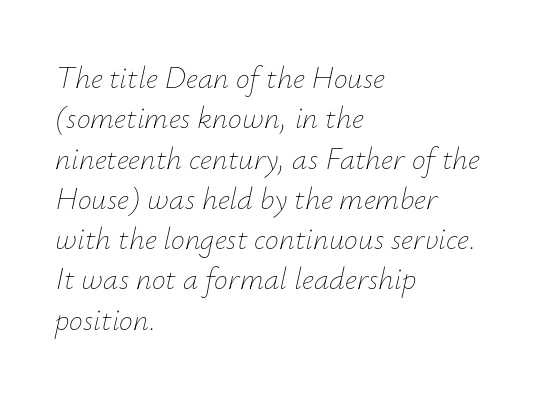
{"italic": "yes", "lean": "right", "slant_degrees": 12, "bold": "no", "weight": "thin", "width": "normal", "stroke_contrast": "low", "x_height": "small", "monospaced": "no", "underline": "no", "align": "left", "line_spacing": "normal", "line_spacing_ratio": 1.3, "letter_spacing": "normal", "letter_spacing_em": 0.0, "glyph_px": 31}
